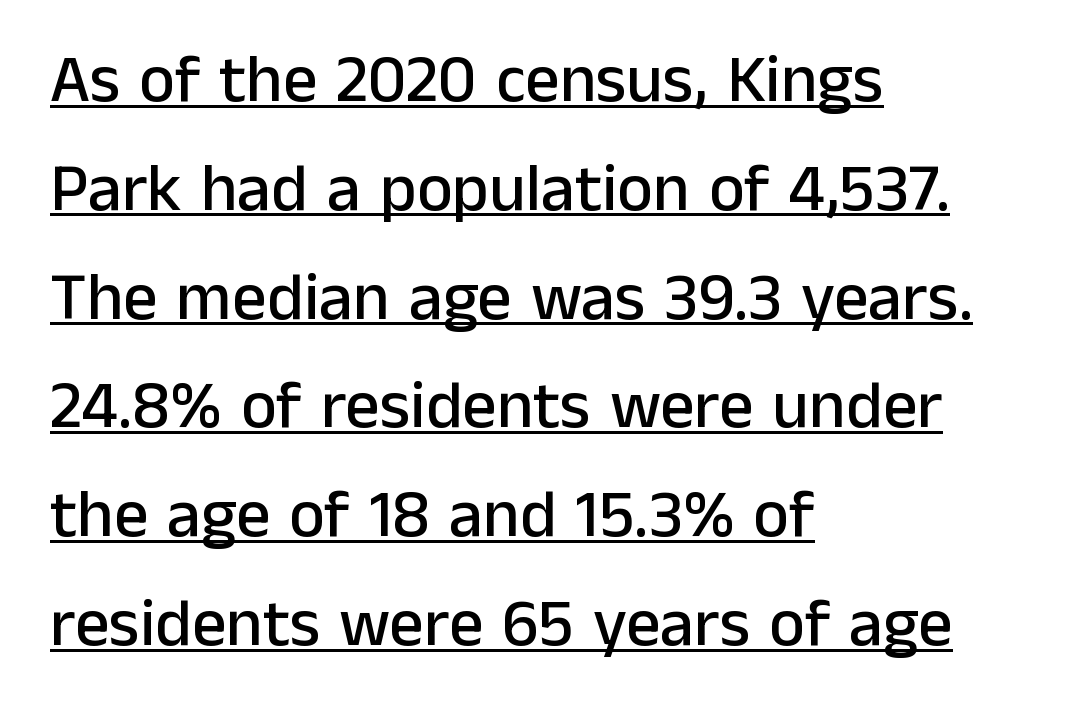
The image shows 68 px sans-serif type, upright; set left-aligned, normal line spacing (1.6x), normal letter spacing, underlined; low stroke contrast and a medium x-height.
